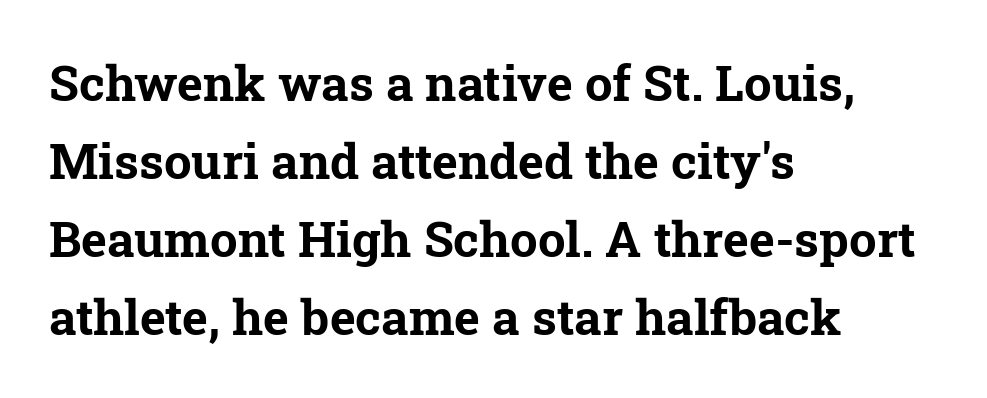
{"serif": "yes", "bold": "yes", "weight": "bold", "width": "normal", "stroke_contrast": "low", "x_height": "medium", "monospaced": "no", "underline": "no", "align": "left", "line_spacing": "normal", "line_spacing_ratio": 1.59, "letter_spacing": "normal", "letter_spacing_em": 0.0, "glyph_px": 49}
